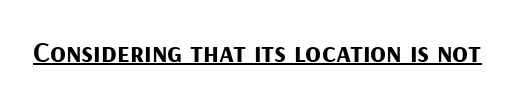
Q: Is the text bold? A: Yes.
Q: Is the text italic (slanted)? A: No, it is upright.
Q: Is the typeface a serif or a sans-serif typeface? A: Sans-serif.
Q: Is the text underlined? A: Yes.
Q: Is the spacing between letters normal or unusually wide? A: Normal.
Q: Width (condensed, normal, or wide)? A: Normal.
Q: Stroke contrast? A: Medium.
Q: x-height? A: Medium.
Q: Monospaced? A: No.
